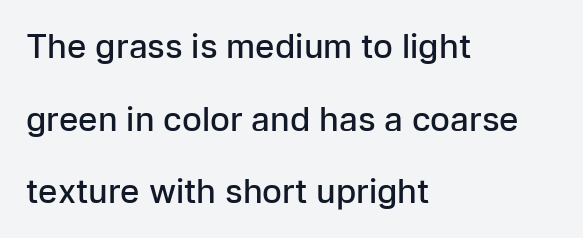
In terms of leading, this rendering errs on the spacious side. Caption: multi-line text, flush left, ragged right. Are there feet on the stems? There aren't — it's a sans. Does the weight exceed regular? Yes, but only to semibold.
